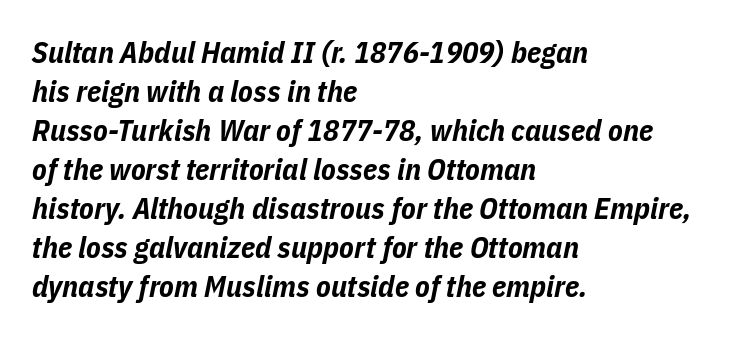
Q: Is the text bold? A: Yes.
Q: Is the text italic (slanted)? A: Yes, it leans right by about 11 degrees.
Q: Is the text underlined? A: No.
Q: How is the paragraph aligned? A: Left-aligned.
Q: Is the spacing between letters normal or unusually wide? A: Normal.
Q: Is the spacing between lines tight, normal or loose? A: Normal.
Q: Width (condensed, normal, or wide)? A: Condensed.
Q: Stroke contrast? A: Low.
Q: x-height? A: Medium.
Q: Monospaced? A: No.
